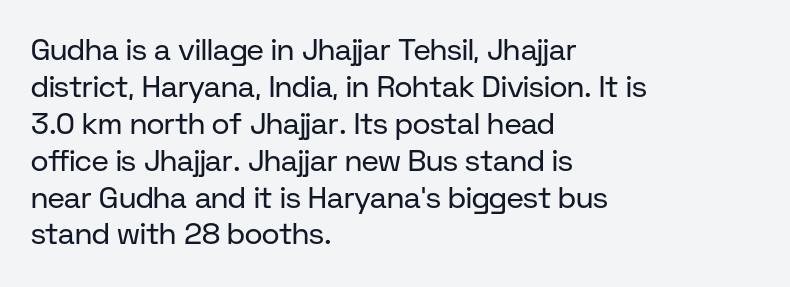
Descender tails drop into unmarked territory. The rendering shows plain stroke endings on the letterforms — a sans-serif design. Weight class: somewhere from thin through regular. No italicization has been applied; the sample stays upright.
